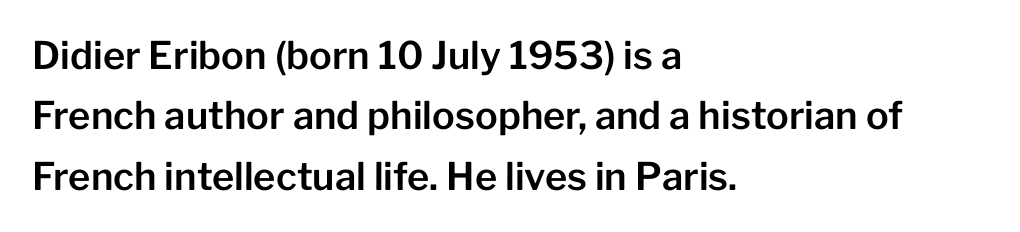
The image shows 38 px sans-serif type, upright; set left-aligned, normal line spacing (1.59x), normal letter spacing, not underlined; low stroke contrast and a medium x-height.
